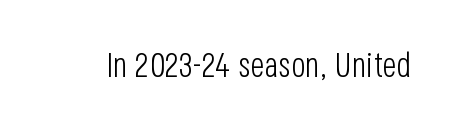
Regarding serifs, this sample does without them. Quick note: underline off. Looks like regular typesetting: each glyph gets only the width it needs. The horizontal fit of the characters is conventional and even. Characters remain perfectly vertical along every line. Counters stay open thanks to moderate or lighter strokes.
